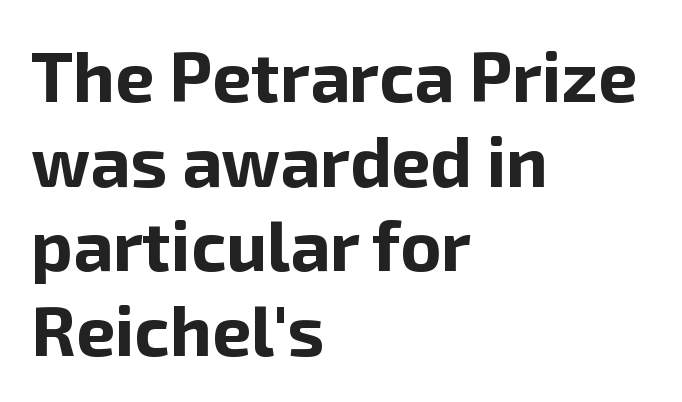
Q: Is the text bold? A: Yes.
Q: Is the text italic (slanted)? A: No, it is upright.
Q: Is the typeface a serif or a sans-serif typeface? A: Sans-serif.
Q: Is the text underlined? A: No.
Q: How is the paragraph aligned? A: Left-aligned.
Q: Is the spacing between letters normal or unusually wide? A: Normal.
Q: Width (condensed, normal, or wide)? A: Normal.
Q: Stroke contrast? A: Low.
Q: x-height? A: Medium.
Q: Monospaced? A: No.
